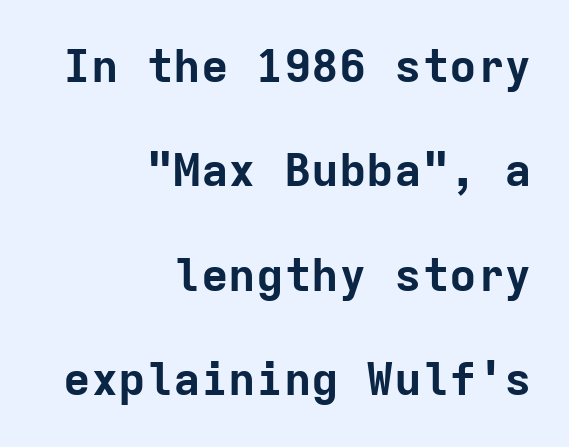
The specimen reads as upright at a glance. You could call the tracking neutral — neither tight nor loose. Descender tails drop into unmarked territory. You could count columns in this text — the font is strictly monospaced. Pretty heavy lettering here — definitely bold.
